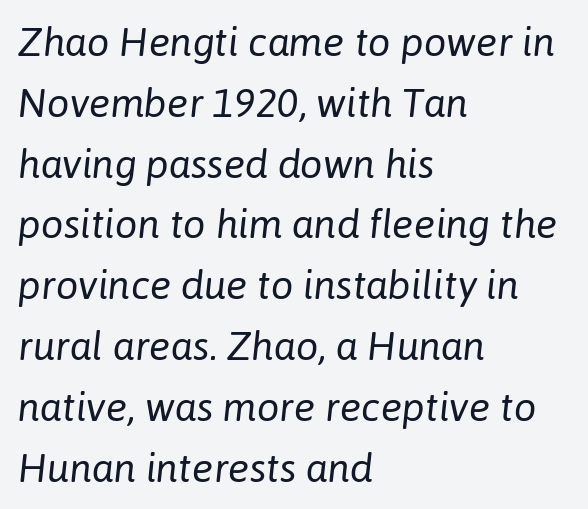
Q: Is the text bold? A: No.
Q: Is the text italic (slanted)? A: Yes, it leans right by about 6 degrees.
Q: Is the text underlined? A: No.
Q: How is the paragraph aligned? A: Left-aligned.
Q: Is the spacing between letters normal or unusually wide? A: Normal.
Q: Is the spacing between lines tight, normal or loose? A: Normal.
Q: Width (condensed, normal, or wide)? A: Normal.
Q: Stroke contrast? A: Low.
Q: x-height? A: Medium.
Q: Monospaced? A: No.
